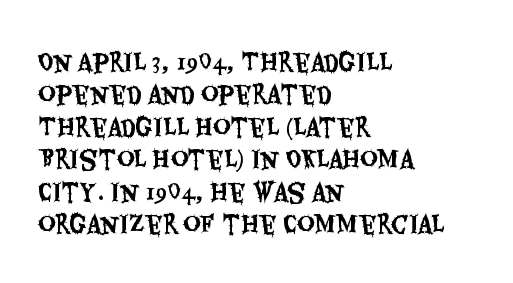
The image shows 24 px text type, upright; set left-aligned, normal line spacing (1.35x), normal letter spacing, not underlined.
